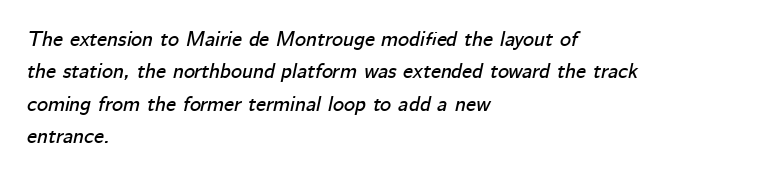
{"italic": "yes", "lean": "right", "slant_degrees": 12, "underline": "no", "align": "left", "line_spacing": "normal", "line_spacing_ratio": 1.54, "letter_spacing": "normal", "letter_spacing_em": 0.0, "glyph_px": 21}
